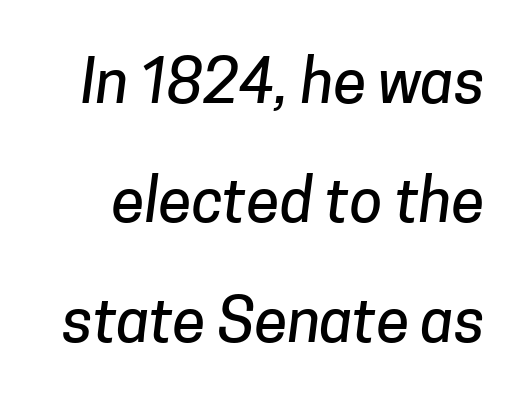
The image shows 60 px sans-serif type; set loose line spacing (1.99x), normal letter spacing, not underlined; low stroke contrast and a medium x-height.
